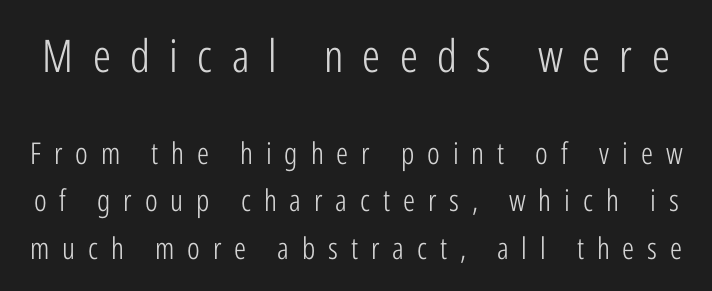
Q: Is the text bold? A: No.
Q: Is the text italic (slanted)? A: No, it is upright.
Q: Is the typeface a serif or a sans-serif typeface? A: Sans-serif.
Q: Is the text underlined? A: No.
Q: Is the spacing between letters normal or unusually wide? A: Unusually wide.
Q: Is the spacing between lines tight, normal or loose? A: Normal.
Q: Which block of text is set in a larger size, the first (top) or the second (bottom)? A: The first (top) one.
Q: Width (condensed, normal, or wide)? A: Condensed.
Q: Stroke contrast? A: Low.
Q: x-height? A: Medium.
Q: Monospaced? A: No.
